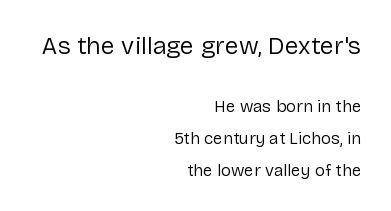
{"italic": "no", "bold": "no", "underline": "no", "align": "right", "line_spacing_ratio": 1.86, "letter_spacing": "normal", "letter_spacing_em": 0.0, "larger_block": "first", "size_ratio": 1.47, "glyph_px": 25}
